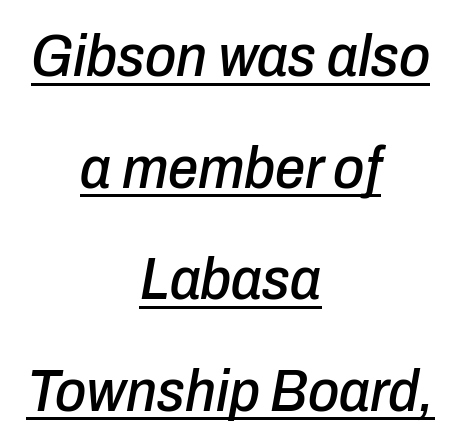
Q: Is the text italic (slanted)? A: Yes, it leans right by about 10 degrees.
Q: Is the text underlined? A: Yes.
Q: How is the paragraph aligned? A: Centered.
Q: Is the spacing between letters normal or unusually wide? A: Normal.
Q: Width (condensed, normal, or wide)? A: Condensed.
Q: Stroke contrast? A: Low.
Q: x-height? A: Medium.
Q: Monospaced? A: No.
